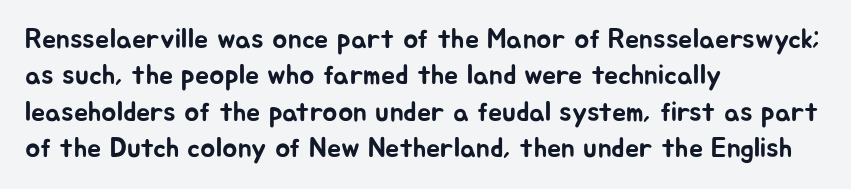
If you drew a line through each stem, it would be perfectly vertical. Words appear dense and cohesive because spacing is normal. The space between consecutive lines is moderate. The passage shown is typeset with a sans-serif family. The passage shown is not underscored anywhere.
